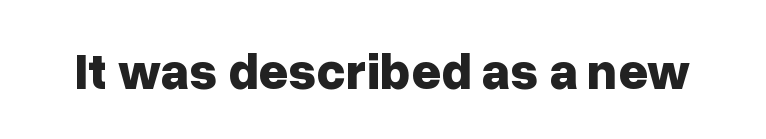
Think of a printed novel: that variable character pitch is what you see here. The specimen omits any rule beneath the text block's lines. Summary of weight: heavy, a full bold. Italic: no, the glyphs are upright roman.
